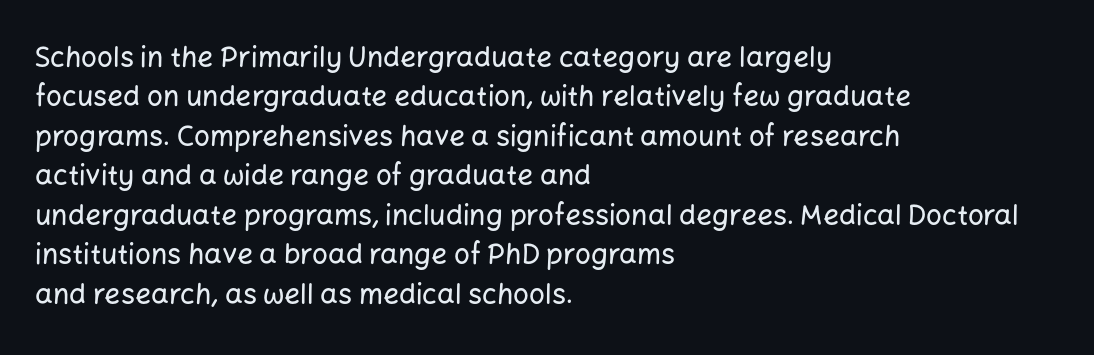
The image shows 28 px sans-serif type, upright; set left-aligned, normal line spacing (1.41x), normal letter spacing, not underlined; low stroke contrast and a medium x-height.
